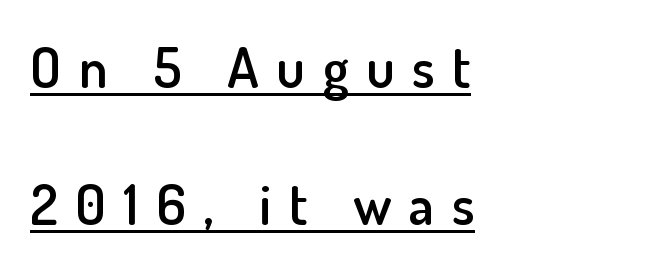
Q: Is the text bold? A: Semi-bold.
Q: Is the text italic (slanted)? A: No, it is upright.
Q: Is the typeface a serif or a sans-serif typeface? A: Sans-serif.
Q: Is the text underlined? A: Yes.
Q: How is the paragraph aligned? A: Left-aligned.
Q: Is the spacing between letters normal or unusually wide? A: Unusually wide.
Q: Is the spacing between lines tight, normal or loose? A: Loose.
Q: Width (condensed, normal, or wide)? A: Normal.
Q: Stroke contrast? A: Low.
Q: x-height? A: Small.
Q: Monospaced? A: No.
